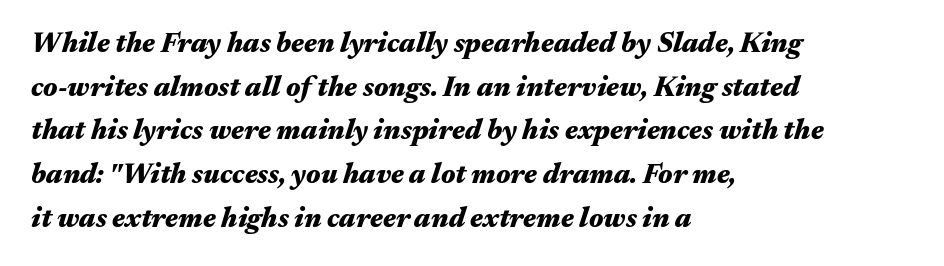
The image shows 28 px heavy, wide type, italic (leaning right); set left-aligned, normal line spacing (1.56x), normal letter spacing, not underlined; medium stroke contrast and a medium x-height.
